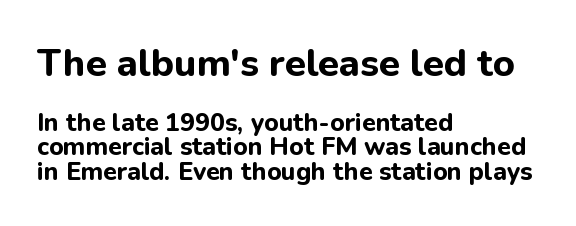
The image shows 38 px bold sans-serif type, upright; set left-aligned, tight line spacing (0.98x), normal letter spacing, not underlined; the first (top) block is 1.52x larger; low stroke contrast and a medium x-height.
